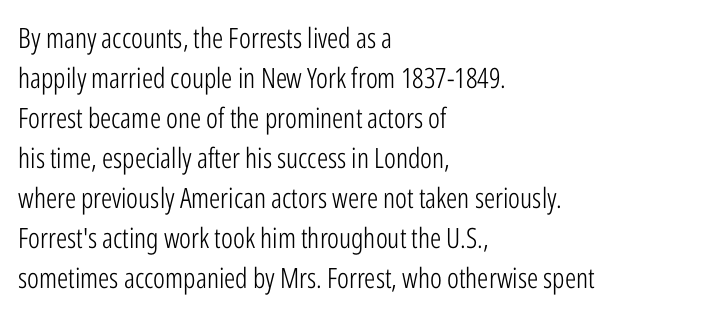
The image shows 28 px light, condensed sans-serif type, upright; set left-aligned, normal line spacing (1.43x), normal letter spacing, not underlined; low stroke contrast and a medium x-height.
